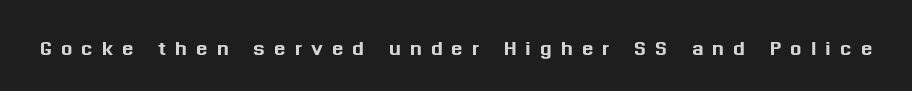
Q: Is the text italic (slanted)? A: No, it is upright.
Q: Is the text underlined? A: No.
Q: Is the spacing between letters normal or unusually wide? A: Unusually wide.
